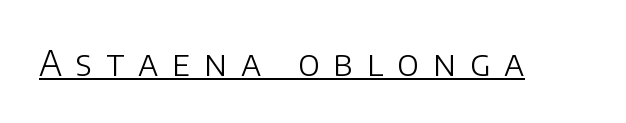
{"serif": "no", "italic": "no", "bold": "no", "weight": "light", "width": "normal", "stroke_contrast": "low", "x_height": "large", "monospaced": "no", "underline": "yes", "letter_spacing": "wide", "letter_spacing_em": 0.4, "glyph_px": 35}
